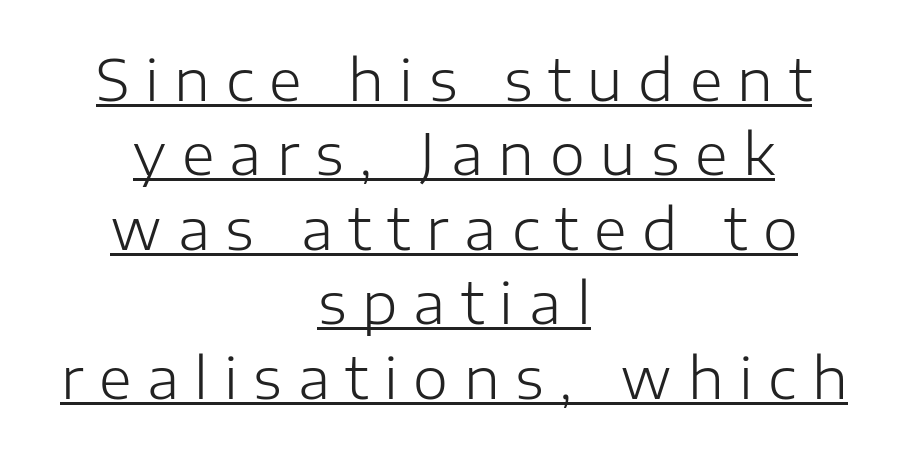
The image shows 56 px light sans-serif type, upright; set centered, normal line spacing (1.33x), unusually wide letter spacing (+0.28 em), underlined; low stroke contrast and a medium x-height.
